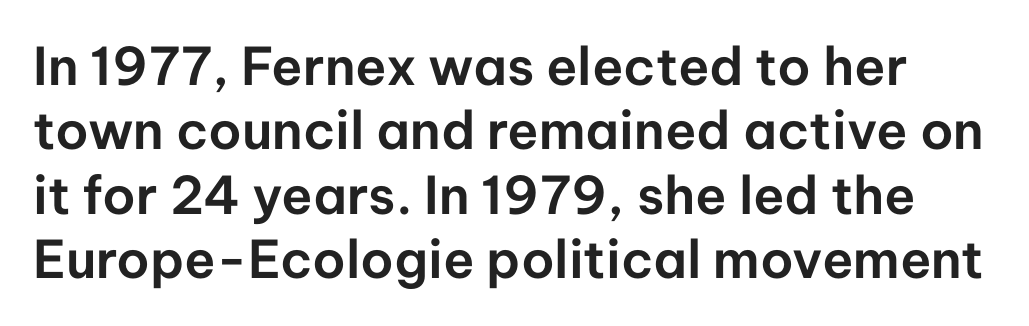
{"serif": "no", "italic": "no", "width": "normal", "stroke_contrast": "low", "x_height": "medium", "monospaced": "no", "underline": "no", "line_spacing_ratio": 1.24, "letter_spacing": "normal", "letter_spacing_em": 0.0, "glyph_px": 52}
